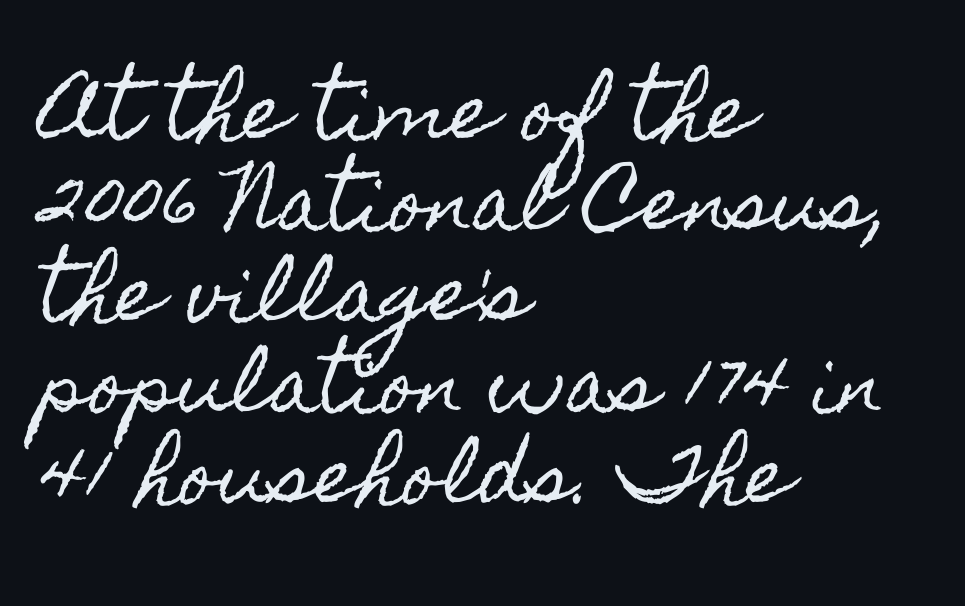
The image shows 74 px condensed type; set left-aligned, line spacing 1.23x, normal letter spacing, not underlined; a small x-height.
